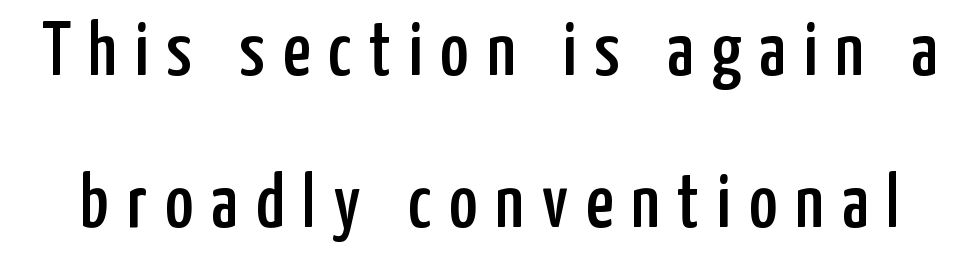
Does the type have serifs? No, each stem ends abruptly. Students, observe: this is what heavily led, spacious text looks like. The letterforms stand isolated, each surrounded by extra space. Does the lettering tilt? It doesn't — this is upright.
